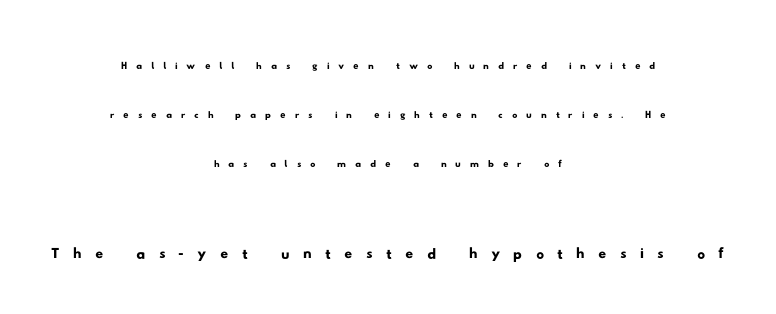
{"serif": "no", "width": "wide", "stroke_contrast": "low", "x_height": "small", "monospaced": "no", "underline": "no", "align": "center", "line_spacing_ratio": 1.88, "letter_spacing": "wide", "letter_spacing_em": 0.34, "larger_block": "second", "size_ratio": 1.5, "glyph_px": 39}
